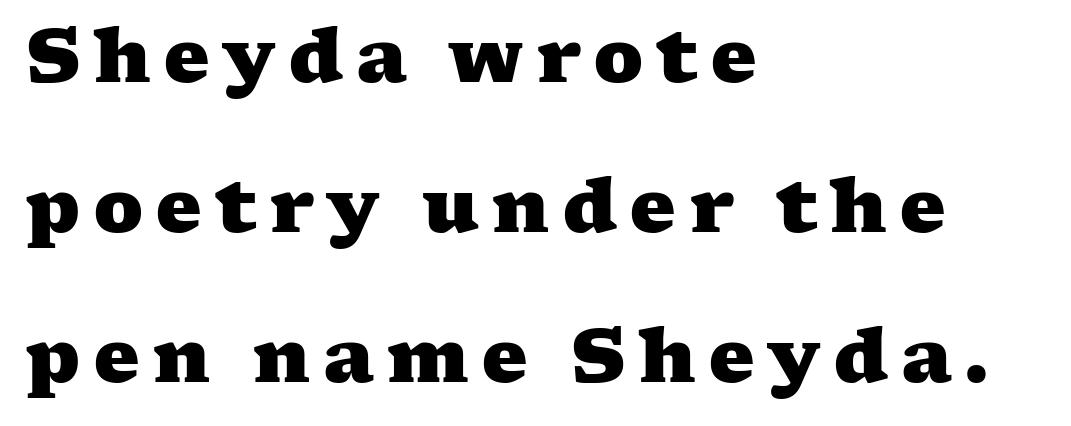
The image shows 74 px heavy, wide serif type; set left-aligned, loose line spacing (2.03x), not underlined; medium stroke contrast and a medium x-height.
